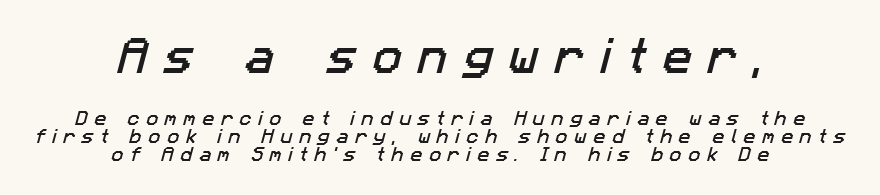
{"serif": "no", "width": "normal", "stroke_contrast": "low", "x_height": "medium", "monospaced": "no", "underline": "no", "align": "center", "line_spacing": "tight", "line_spacing_ratio": 1.12, "letter_spacing": "wide", "letter_spacing_em": 0.42, "larger_block": "first", "size_ratio": 2.44, "glyph_px": 39}
